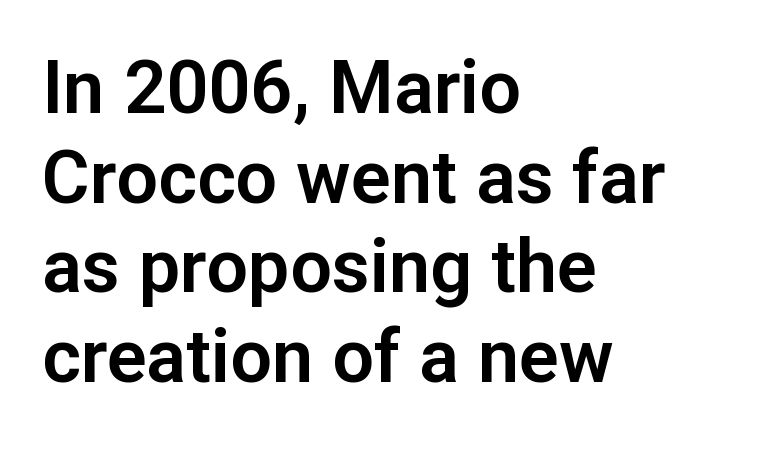
Does the type have serifs? No, each stem ends abruptly. Unmarked baselines from the first word to the last. Each line starts at the same left margin while the right side varies. Does the lettering tilt? It doesn't — this is upright. This sample has the flowing, uneven cadence of proportional lettering.
